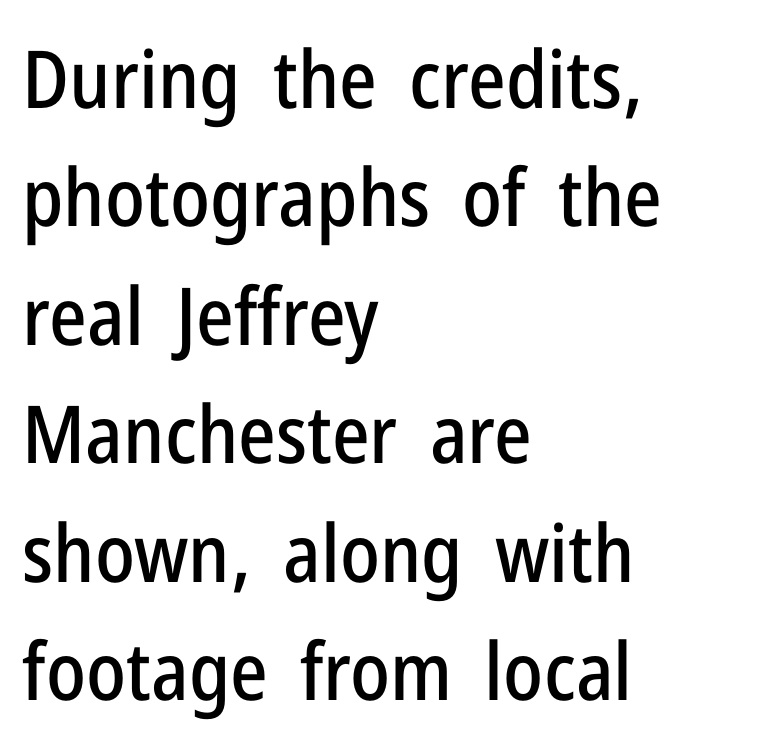
Leading matches the norm, producing a regular column. Proportional: the letters do not fall into vertical columns. A student would call this left alignment; a typographer would say flush left, rag right. Tall strokes in this sample are plumb rather than angled.
